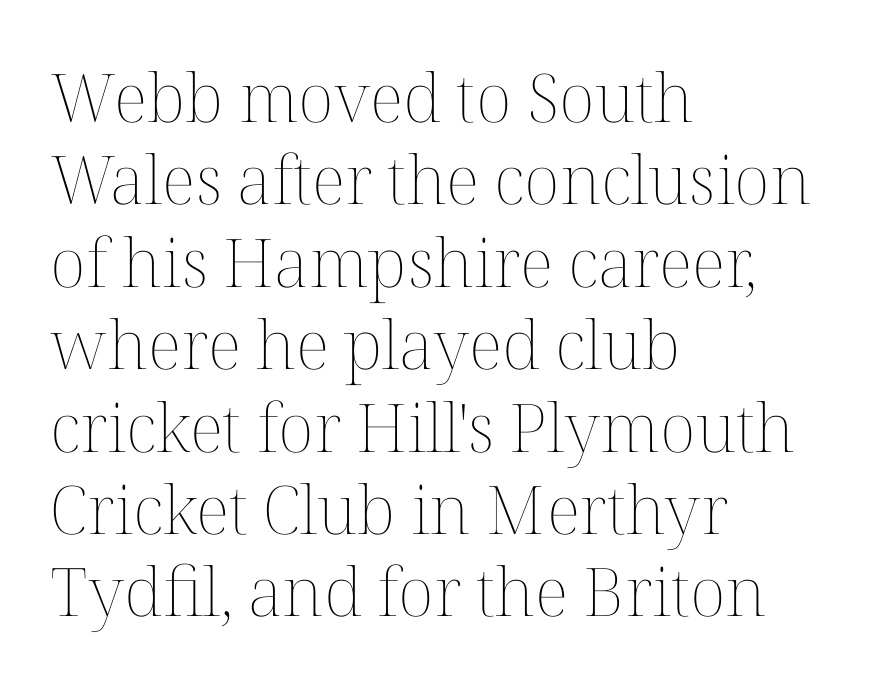
Q: Is the text bold? A: No.
Q: Is the text italic (slanted)? A: No, it is upright.
Q: Is the text underlined? A: No.
Q: How is the paragraph aligned? A: Left-aligned.
Q: Is the spacing between letters normal or unusually wide? A: Normal.
Q: Width (condensed, normal, or wide)? A: Normal.
Q: Stroke contrast? A: Medium.
Q: x-height? A: Medium.
Q: Monospaced? A: No.
